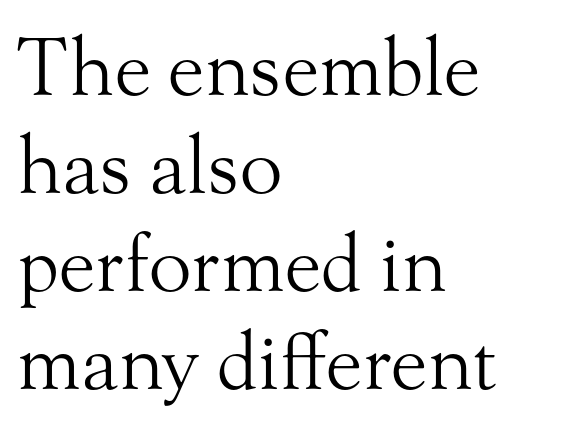
The image shows 79 px light serif type, upright; set left-aligned, line spacing 1.24x, normal letter spacing, not underlined; medium stroke contrast and a small x-height.
